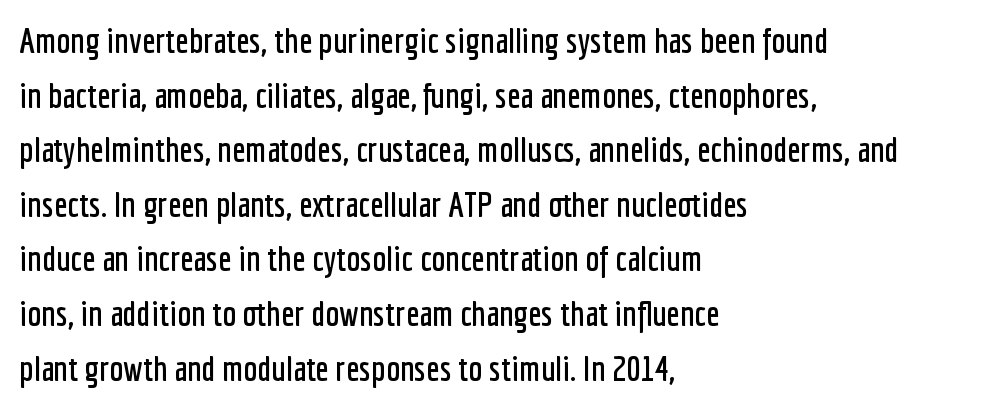
{"serif": "no", "italic": "no", "width": "condensed", "stroke_contrast": "low", "x_height": "medium", "monospaced": "no", "underline": "no", "align": "left", "line_spacing": "normal", "line_spacing_ratio": 1.56, "letter_spacing": "normal", "letter_spacing_em": 0.0, "glyph_px": 35}
